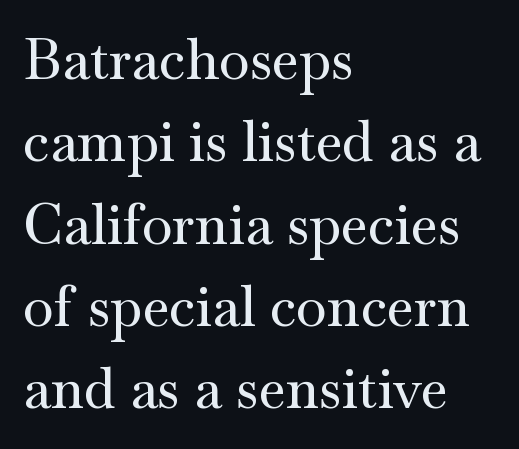
The image shows 56 px wide serif type, upright; set left-aligned, normal line spacing (1.47x), normal letter spacing, not underlined; medium stroke contrast and a small x-height.
